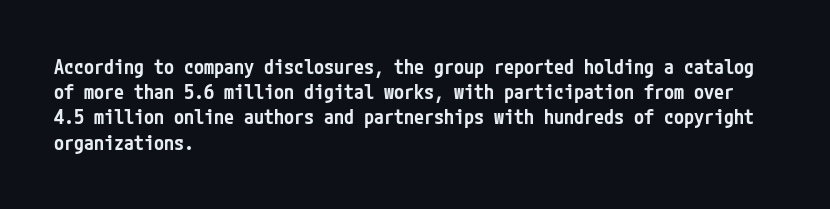
{"italic": "no", "bold": "semi", "underline": "no", "align": "left", "line_spacing": "normal", "line_spacing_ratio": 1.26, "letter_spacing": "normal", "letter_spacing_em": 0.0, "glyph_px": 20}
